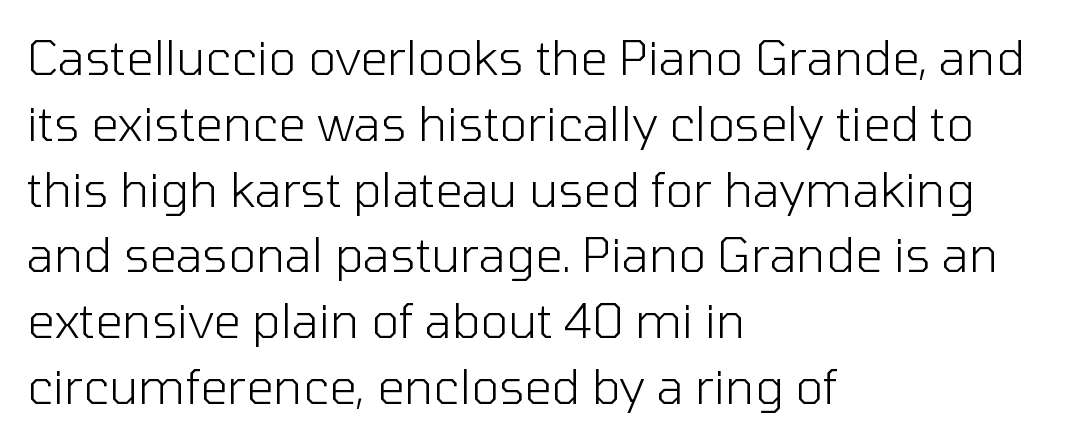
Q: Is the text bold? A: No.
Q: Is the text italic (slanted)? A: No, it is upright.
Q: Is the typeface a serif or a sans-serif typeface? A: Sans-serif.
Q: Is the text underlined? A: No.
Q: How is the paragraph aligned? A: Left-aligned.
Q: Is the spacing between letters normal or unusually wide? A: Normal.
Q: Is the spacing between lines tight, normal or loose? A: Normal.
Q: Width (condensed, normal, or wide)? A: Normal.
Q: Stroke contrast? A: Low.
Q: x-height? A: Medium.
Q: Monospaced? A: No.
